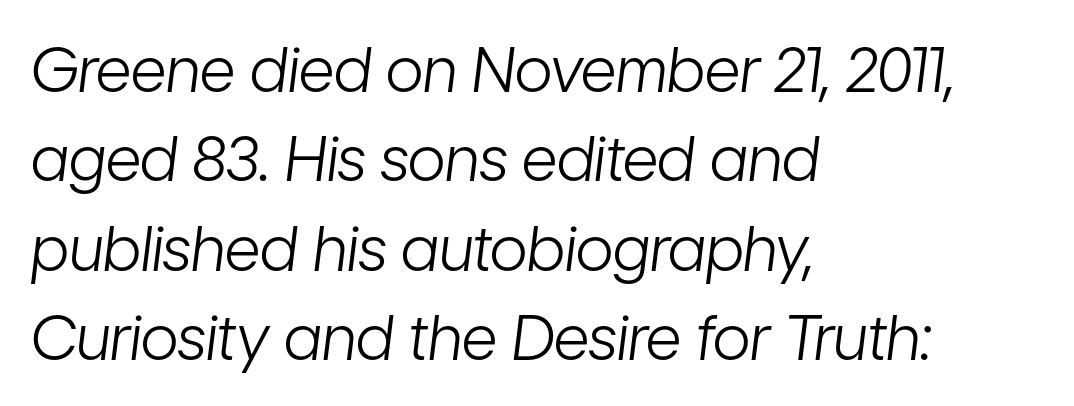
Q: Is the text bold? A: No.
Q: Is the text italic (slanted)? A: Yes, it leans right by about 7 degrees.
Q: Is the text underlined? A: No.
Q: How is the paragraph aligned? A: Left-aligned.
Q: Is the spacing between letters normal or unusually wide? A: Normal.
Q: Is the spacing between lines tight, normal or loose? A: Normal.
Q: Width (condensed, normal, or wide)? A: Condensed.
Q: Stroke contrast? A: Low.
Q: x-height? A: Medium.
Q: Monospaced? A: No.
